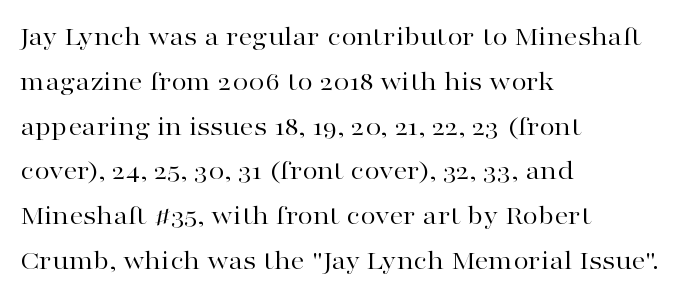
{"serif": "yes", "italic": "no", "bold": "no", "weight": "regular", "width": "wide", "stroke_contrast": "high", "x_height": "medium", "monospaced": "no", "underline": "no", "align": "left", "line_spacing": "normal", "line_spacing_ratio": 1.6, "letter_spacing": "normal", "letter_spacing_em": 0.0, "glyph_px": 28}
